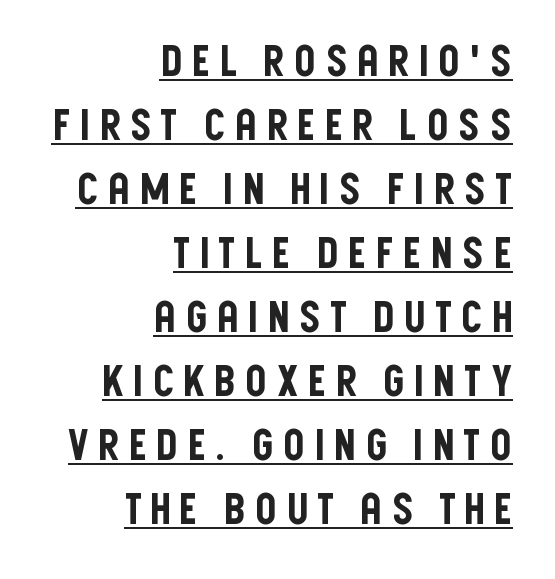
{"serif": "no", "italic": "no", "width": "condensed", "stroke_contrast": "low", "x_height": "large", "monospaced": "no", "underline": "yes", "align": "right", "line_spacing": "normal", "line_spacing_ratio": 1.49, "glyph_px": 43}
